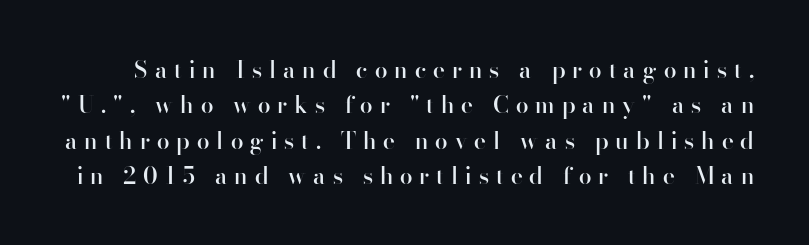
{"italic": "no", "bold": "semi", "underline": "no", "line_spacing": "normal", "line_spacing_ratio": 1.54, "letter_spacing": "wide", "letter_spacing_em": 0.31, "glyph_px": 23}
